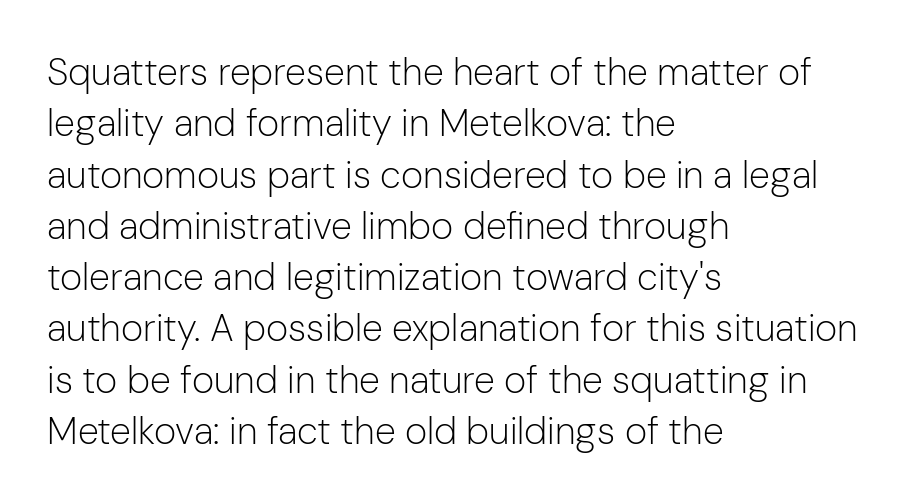
The image shows 38 px light sans-serif type, upright; set left-aligned, normal line spacing (1.35x), normal letter spacing, not underlined; low stroke contrast and a medium x-height.
